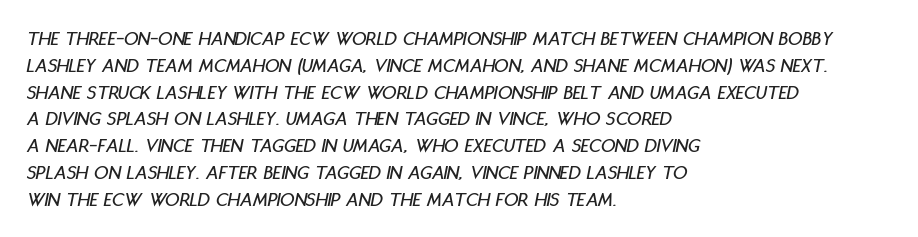
The image shows 20 px text type, italic (leaning right); set left-aligned, normal line spacing (1.34x), normal letter spacing, not underlined.
